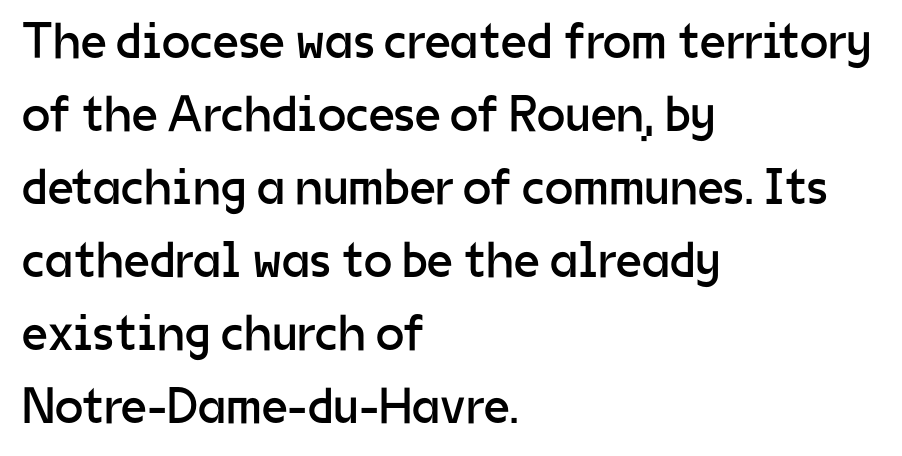
Q: Is the text bold? A: No.
Q: Is the text italic (slanted)? A: No, it is upright.
Q: Is the typeface a serif or a sans-serif typeface? A: Sans-serif.
Q: Is the text underlined? A: No.
Q: How is the paragraph aligned? A: Left-aligned.
Q: Is the spacing between letters normal or unusually wide? A: Normal.
Q: Is the spacing between lines tight, normal or loose? A: Normal.
Q: Width (condensed, normal, or wide)? A: Normal.
Q: Stroke contrast? A: Low.
Q: x-height? A: Medium.
Q: Monospaced? A: No.
